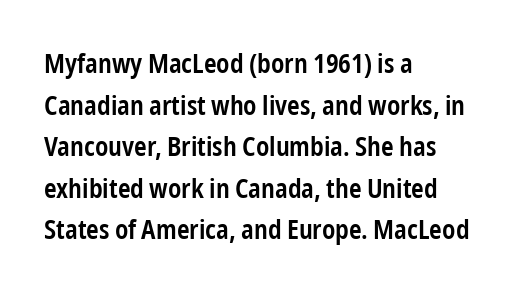
The image shows 27 px text type, upright; set left-aligned, normal line spacing (1.54x), normal letter spacing, not underlined.
